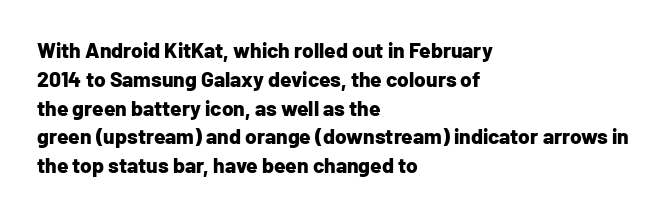
Leftover space on each line is placed entirely after the last word. The baseline area is clear. Tracking value appears to be zero — textbook default spacing. Is the type bold? Yes — the strokes are clearly thick and heavy.
